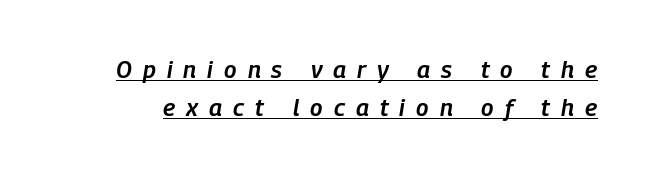
What stands out about the letter spacing? Its width — letters are far apart. Underlining? Definitely there. Would a proofreader flag this as italicized? Yes. The passage shown stacks its lines at a standard gap. Compared with an ordinary text face, these strokes are moderately heavier — a semibold.
